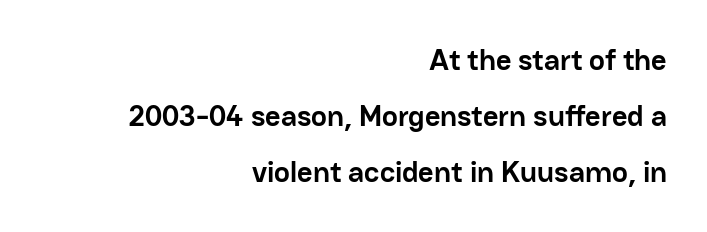
The image shows 30 px semibold sans-serif type, upright; set right-aligned, line spacing 1.87x, normal letter spacing, not underlined; low stroke contrast and a medium x-height.
